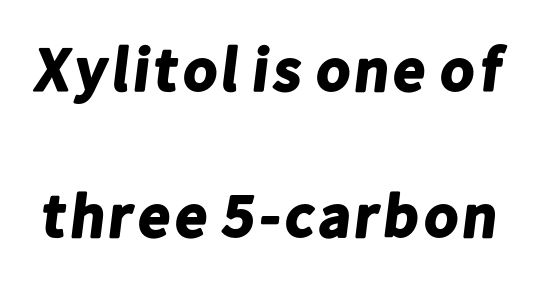
The image shows 62 px bold sans-serif type; set loose line spacing (2.36x), normal letter spacing, not underlined; low stroke contrast and a medium x-height.
